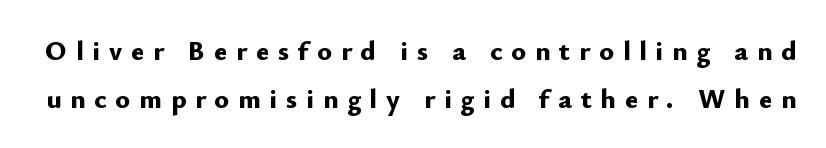
Every character sits straight up, as roman type does. Typographically, this falls in the sans-serif category. The gaps between neighbouring characters are conspicuously large. Pretty heavy lettering here — definitely bold. A typesetter would call this proportional, since set widths differ per character.
